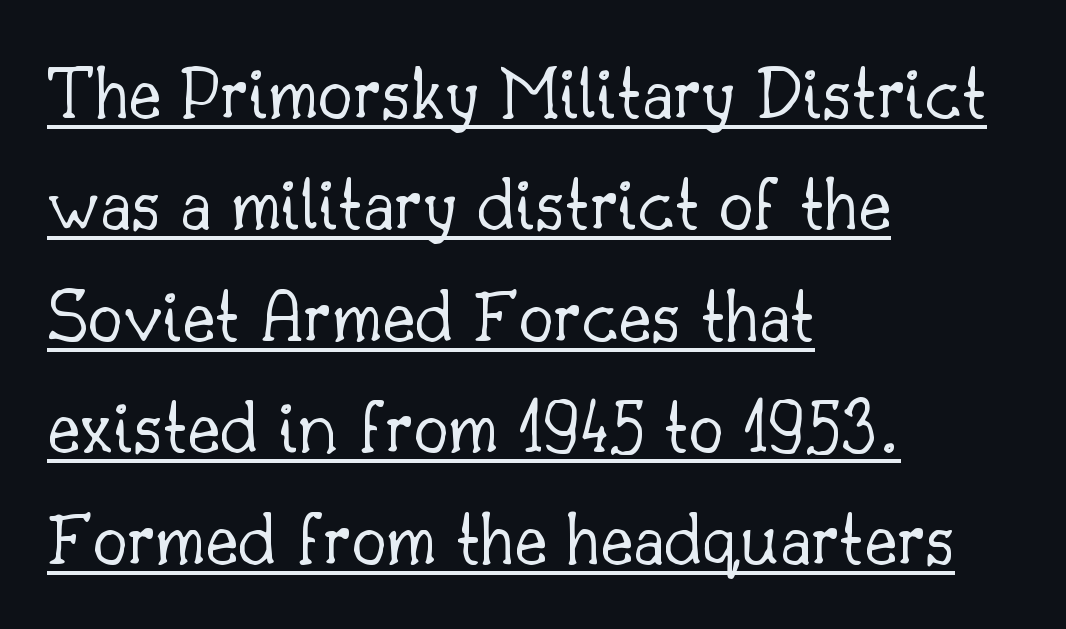
{"italic": "no", "bold": "no", "weight": "light", "width": "normal", "stroke_contrast": "low", "x_height": "small", "monospaced": "no", "underline": "yes", "align": "left", "line_spacing": "normal", "line_spacing_ratio": 1.41, "letter_spacing": "normal", "letter_spacing_em": 0.0, "glyph_px": 79}
